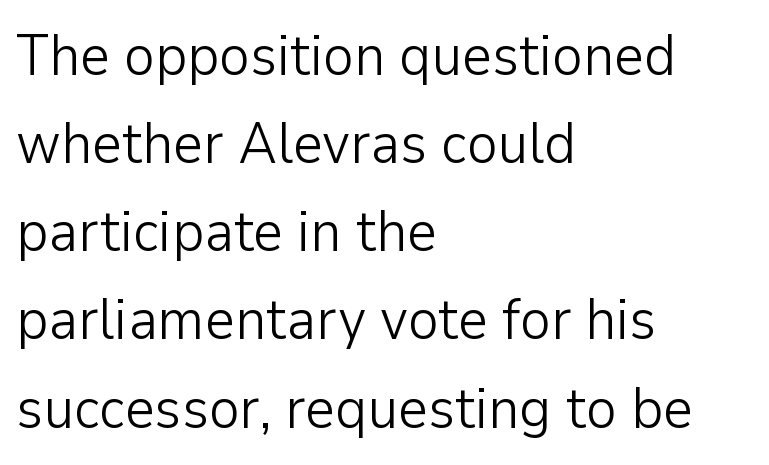
The image shows 58 px light sans-serif type, upright; set left-aligned, normal line spacing (1.52x), normal letter spacing, not underlined; low stroke contrast and a medium x-height.
